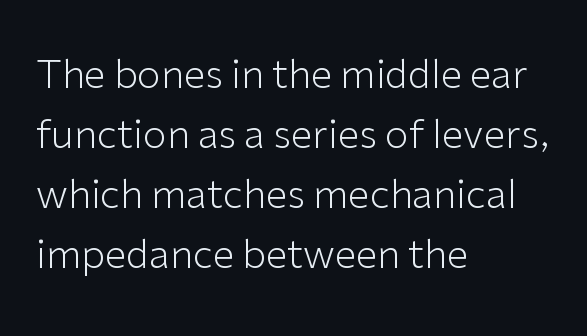
{"serif": "no", "italic": "no", "bold": "no", "weight": "light", "width": "normal", "stroke_contrast": "low", "x_height": "medium", "monospaced": "no", "underline": "no", "align": "left", "line_spacing": "normal", "line_spacing_ratio": 1.54, "letter_spacing": "normal", "letter_spacing_em": 0.0, "glyph_px": 39}
